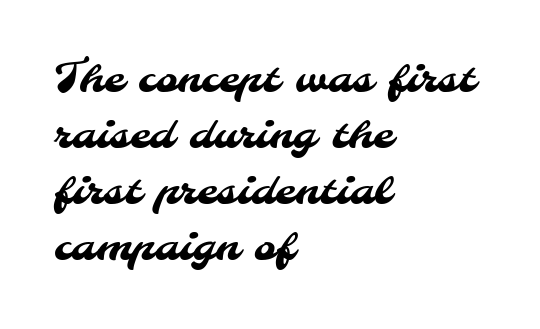
The image shows 42 px sans-serif type; set left-aligned, normal line spacing (1.33x), normal letter spacing, not underlined; medium stroke contrast and a small x-height.
